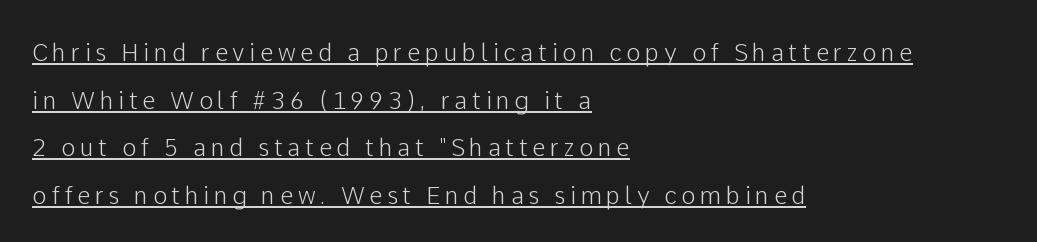
{"italic": "no", "underline": "yes", "align": "left", "line_spacing": "loose", "line_spacing_ratio": 1.98, "glyph_px": 24}
